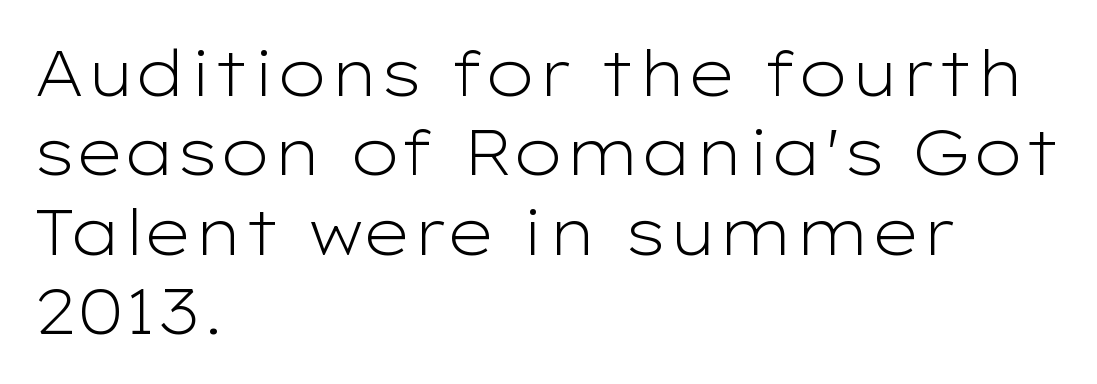
The image shows 63 px light, wide sans-serif type, upright; set left-aligned, normal line spacing (1.26x), normal letter spacing, not underlined; low stroke contrast and a medium x-height.
